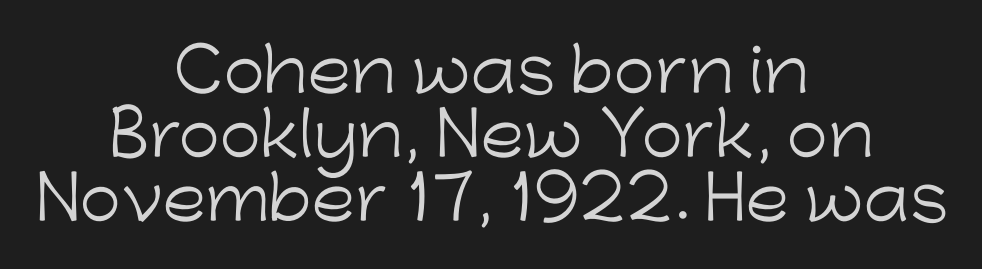
{"serif": "no", "italic": "no", "bold": "no", "weight": "light", "width": "normal", "stroke_contrast": "low", "x_height": "medium", "monospaced": "no", "underline": "no", "align": "center", "line_spacing": "tight", "line_spacing_ratio": 1.07, "letter_spacing": "normal", "letter_spacing_em": 0.0, "glyph_px": 60}
